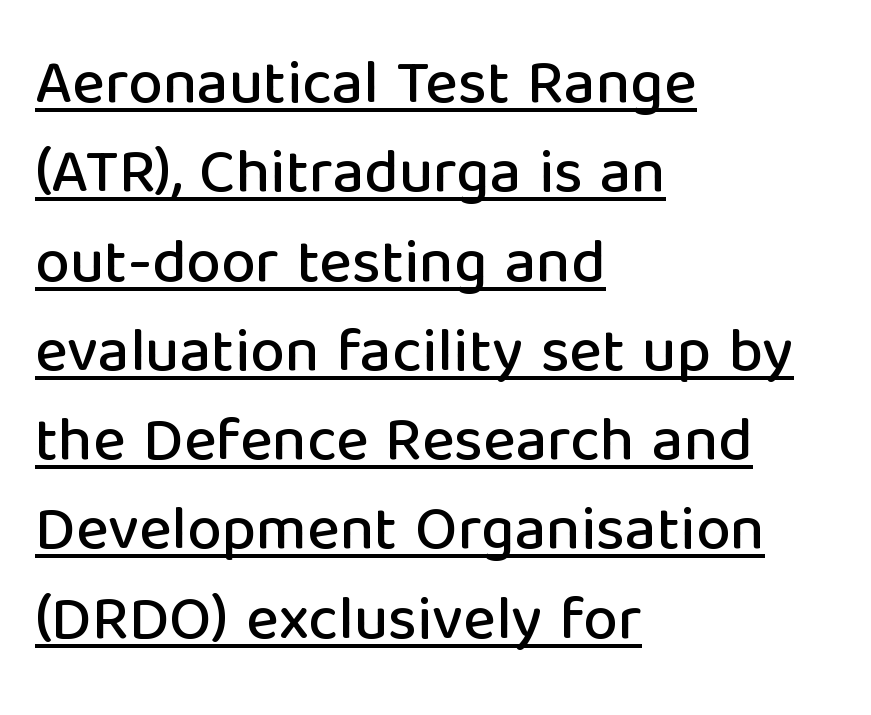
This sample uses a sans-serif face. When letters stand straight like this, we call the style roman or upright. The rendering keeps characters at their native spacing. This sample has the flowing, uneven cadence of proportional lettering. Students, observe: this is what conventionally led text looks like. What decoration does the sample have? An underline.
